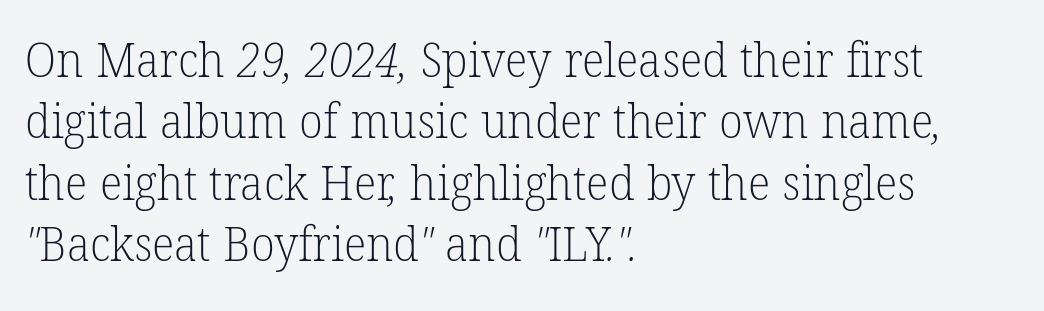
Q: Is the text bold? A: No.
Q: Is the typeface a serif or a sans-serif typeface? A: Serif.
Q: Is the text underlined? A: No.
Q: How is the paragraph aligned? A: Left-aligned.
Q: Is the spacing between letters normal or unusually wide? A: Normal.
Q: Is the spacing between lines tight, normal or loose? A: Normal.
Q: Width (condensed, normal, or wide)? A: Normal.
Q: Stroke contrast? A: Low.
Q: x-height? A: Medium.
Q: Monospaced? A: No.
